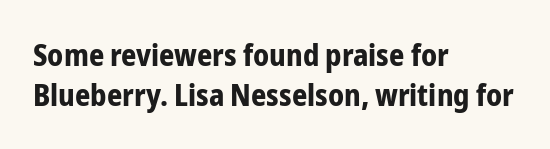
Nobody touched the tracking dial on this one. Is this a fixed-width face? No — the glyphs have proportional, varying widths. Each new line begins a customary step beneath the previous one. The setting favours the left margin, as ordinary paragraphs usually do.
